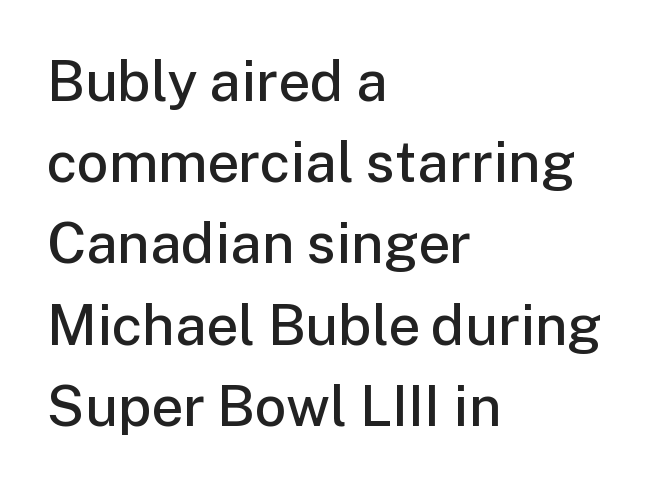
The image shows 56 px semibold sans-serif type, upright; set left-aligned, normal line spacing (1.45x), normal letter spacing, not underlined; low stroke contrast and a medium x-height.
